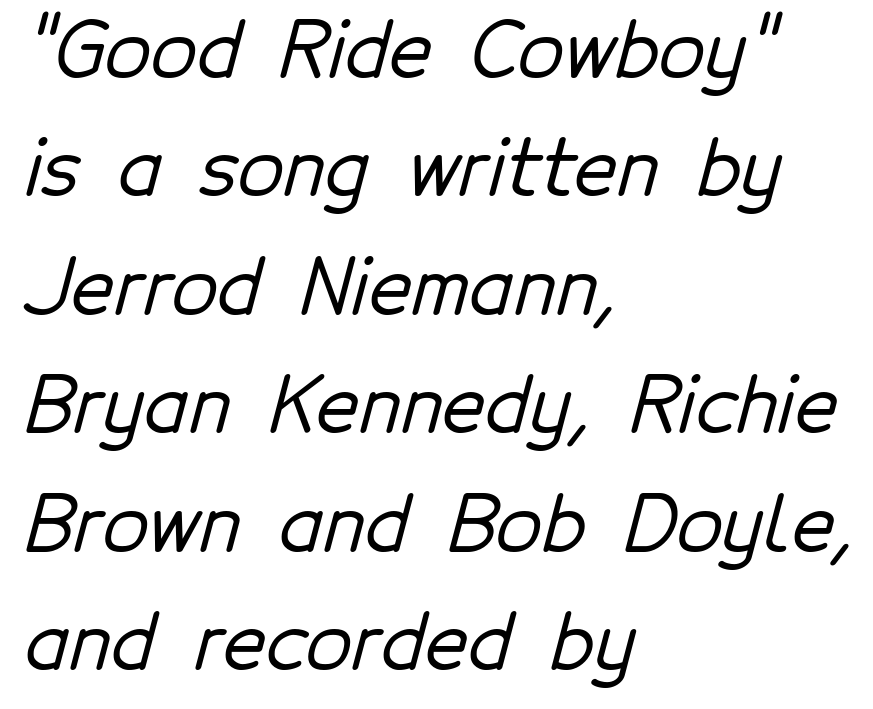
Q: Is the typeface a serif or a sans-serif typeface? A: Sans-serif.
Q: Is the text underlined? A: No.
Q: How is the paragraph aligned? A: Left-aligned.
Q: Is the spacing between letters normal or unusually wide? A: Normal.
Q: Is the spacing between lines tight, normal or loose? A: Normal.
Q: Width (condensed, normal, or wide)? A: Normal.
Q: Stroke contrast? A: Low.
Q: x-height? A: Medium.
Q: Monospaced? A: No.
